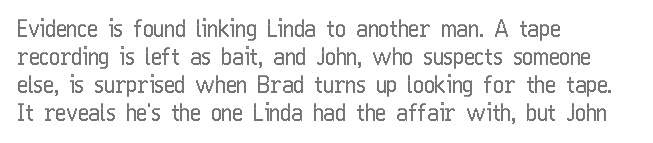
The image shows 23 px text type, upright; set left-aligned, line spacing 1.22x, normal letter spacing, not underlined.
